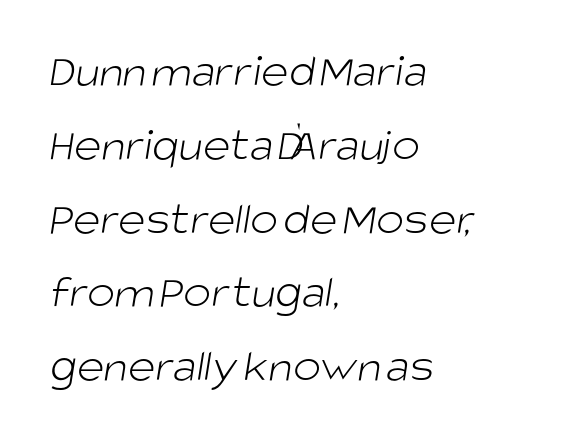
Q: Is the text bold? A: No.
Q: Is the typeface a serif or a sans-serif typeface? A: Sans-serif.
Q: Is the text underlined? A: No.
Q: How is the paragraph aligned? A: Left-aligned.
Q: Is the spacing between letters normal or unusually wide? A: Normal.
Q: Is the spacing between lines tight, normal or loose? A: Normal.
Q: Width (condensed, normal, or wide)? A: Normal.
Q: Stroke contrast? A: Low.
Q: x-height? A: Large.
Q: Monospaced? A: No.
